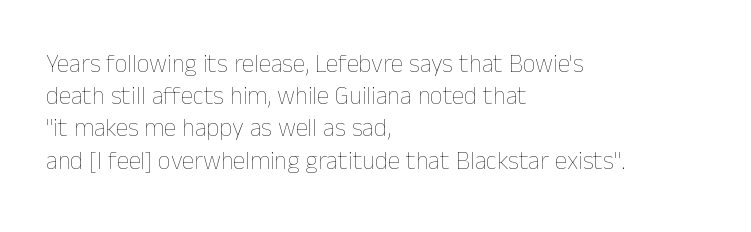
Q: Is the text bold? A: No.
Q: Is the text italic (slanted)? A: No, it is upright.
Q: Is the text underlined? A: No.
Q: How is the paragraph aligned? A: Left-aligned.
Q: Is the spacing between letters normal or unusually wide? A: Normal.
Q: Is the spacing between lines tight, normal or loose? A: Normal.
